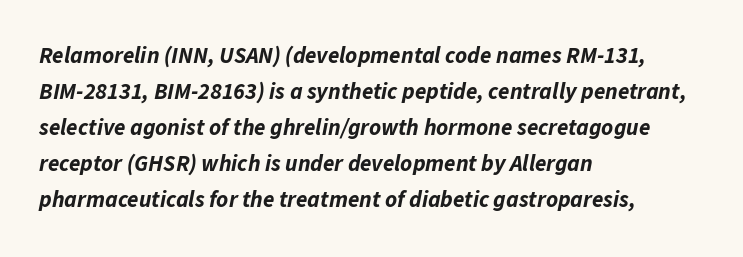
{"italic": "yes", "lean": "right", "slant_degrees": 11, "bold": "yes", "underline": "no", "align": "left", "line_spacing": "normal", "line_spacing_ratio": 1.57, "letter_spacing": "normal", "letter_spacing_em": 0.0, "glyph_px": 23}
